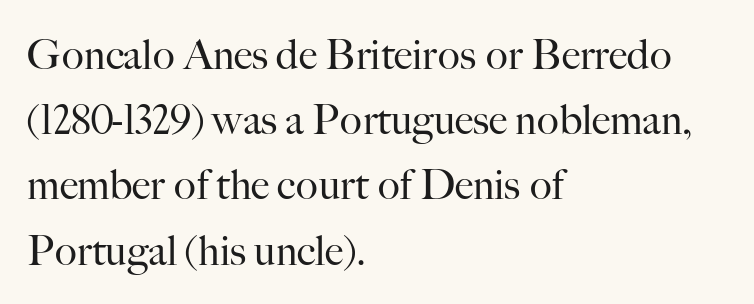
{"serif": "yes", "italic": "no", "bold": "no", "weight": "regular", "width": "normal", "stroke_contrast": "high", "x_height": "small", "monospaced": "no", "underline": "no", "align": "left", "line_spacing": "normal", "line_spacing_ratio": 1.59, "letter_spacing": "normal", "letter_spacing_em": 0.0, "glyph_px": 41}
